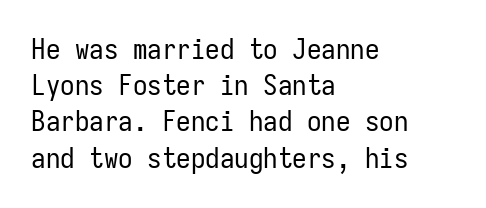
{"serif": "no", "italic": "no", "bold": "no", "weight": "regular", "width": "condensed", "stroke_contrast": "low", "x_height": "medium", "monospaced": "yes", "underline": "no", "align": "left", "line_spacing": "normal", "line_spacing_ratio": 1.25, "letter_spacing": "normal", "letter_spacing_em": 0.0, "glyph_px": 29}
